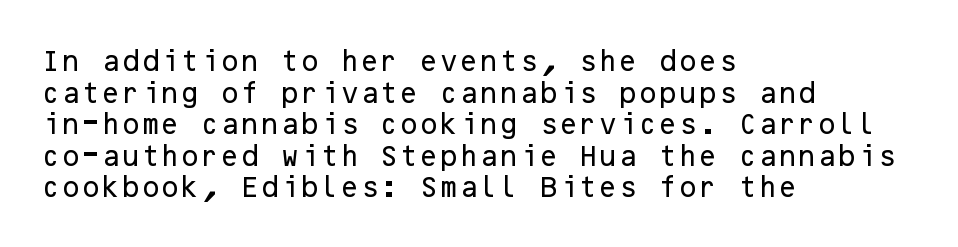
The image shows 23 px text type, upright; set left-aligned, normal line spacing (1.37x), normal letter spacing, not underlined.
